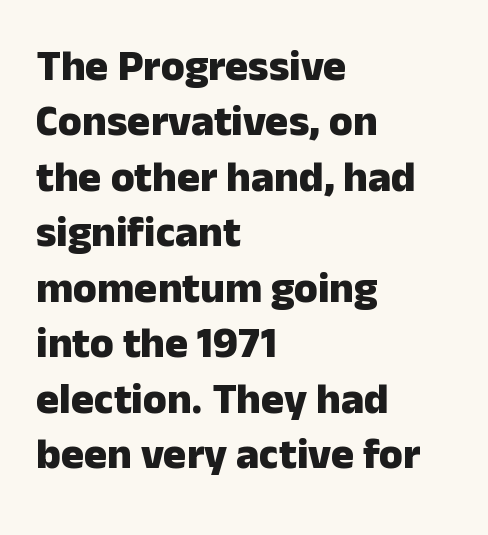
The image shows 43 px heavy sans-serif type, upright; set left-aligned, normal line spacing (1.29x), normal letter spacing, not underlined; low stroke contrast and a medium x-height.
